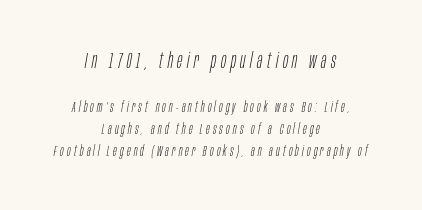
The typography opts for an oblique posture over an upright one. Horizontal bands of white between lines are of average thickness. If you squint, the top block still reads clearly — it's the larger of the two. Tracking value appears strongly positive — letters spread wide. Underlining? Definitely not there. Vertical stems look standard width or narrower in stroke.
